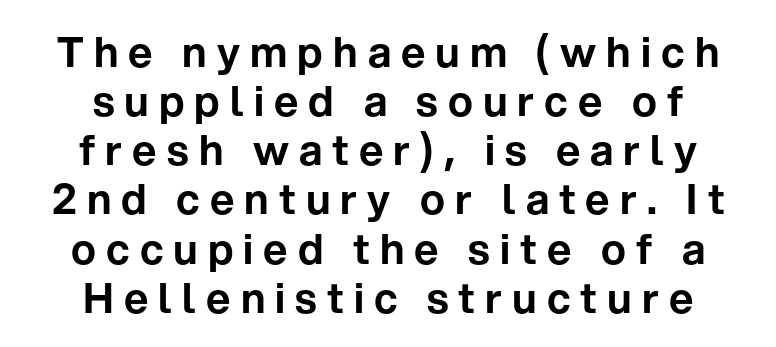
The letters carry no serifs — their stems end cleanly without finishing strokes. The rag falls on both sides of this text block equally. The space beneath each line is pristine and unruled. The letters are spread apart with noticeably loose tracking. The passage shown is typed in a proportional face where columns would drift.
